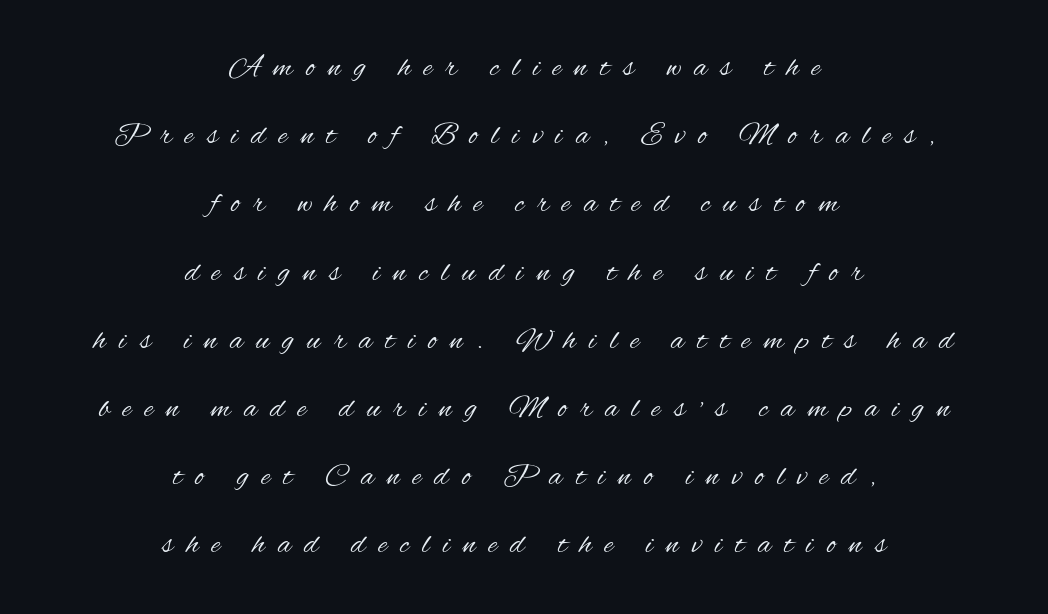
The image shows 31 px regular-weight, condensed sans-serif type; set centered, loose line spacing (2.2x), unusually wide letter spacing (+0.43 em), not underlined; medium stroke contrast and a small x-height.
